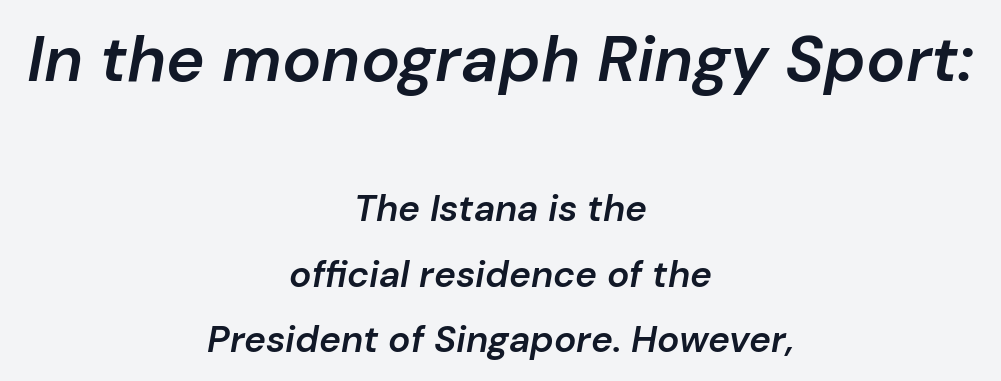
The image shows 65 px semibold type, italic (leaning right); set centered, line spacing 1.78x, normal letter spacing, not underlined; the first (top) block is 1.76x larger; low stroke contrast and a medium x-height.
